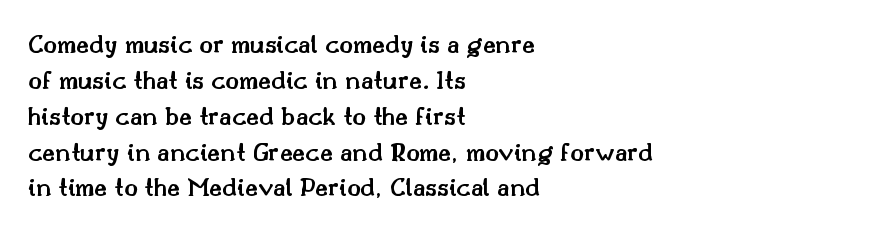
{"serif": "yes", "italic": "no", "bold": "semi", "weight": "semibold", "width": "normal", "stroke_contrast": "medium", "x_height": "small", "monospaced": "no", "underline": "no", "align": "left", "line_spacing": "normal", "line_spacing_ratio": 1.28, "letter_spacing": "normal", "letter_spacing_em": 0.0, "glyph_px": 28}
